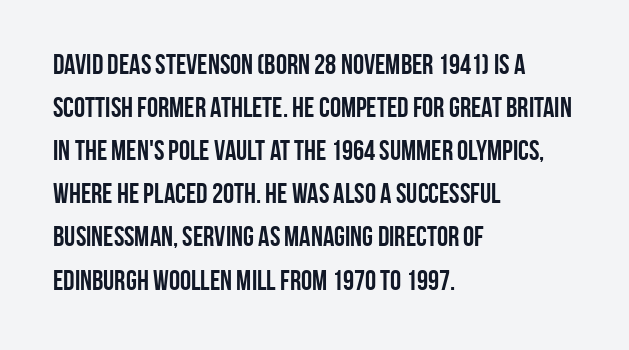
Visually the block forms a straight wall on the left and a jagged coastline on the right. Here the designer chose a conventional face with non-uniform glyph widths. Look at the bottom of the vertical strokes: they stop flat, with no serifs. These lines carry a lot of weight — the face is fully bold.
